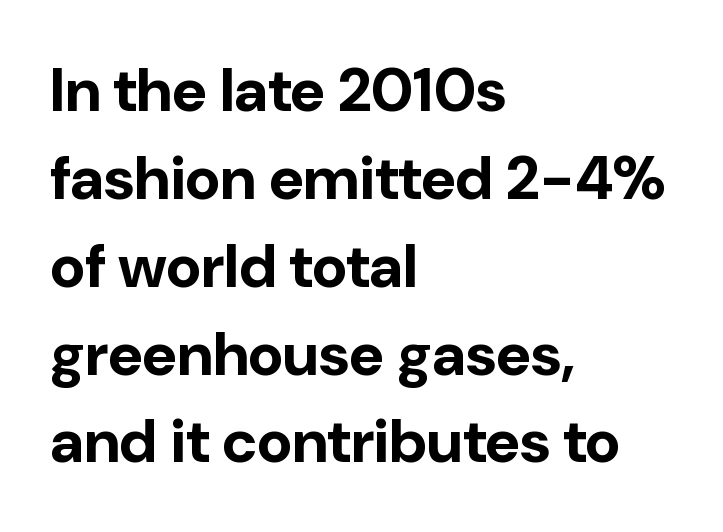
Q: Is the text bold? A: Yes.
Q: Is the text italic (slanted)? A: No, it is upright.
Q: Is the typeface a serif or a sans-serif typeface? A: Sans-serif.
Q: Is the text underlined? A: No.
Q: How is the paragraph aligned? A: Left-aligned.
Q: Is the spacing between letters normal or unusually wide? A: Normal.
Q: Is the spacing between lines tight, normal or loose? A: Normal.
Q: Width (condensed, normal, or wide)? A: Normal.
Q: Stroke contrast? A: Low.
Q: x-height? A: Medium.
Q: Monospaced? A: No.
